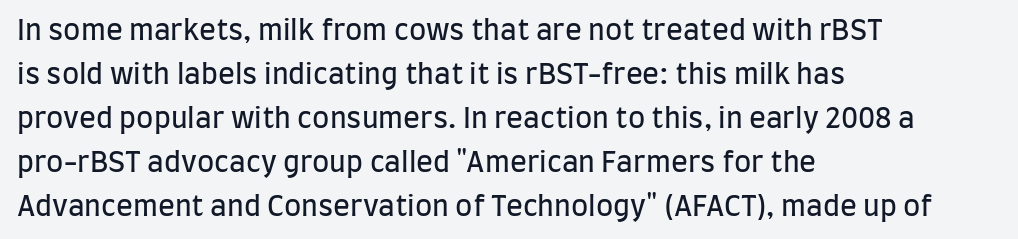
{"serif": "no", "italic": "no", "bold": "no", "weight": "regular", "width": "condensed", "stroke_contrast": "low", "x_height": "large", "monospaced": "no", "underline": "no", "align": "left", "line_spacing": "normal", "line_spacing_ratio": 1.57, "letter_spacing": "normal", "letter_spacing_em": 0.0, "glyph_px": 28}
